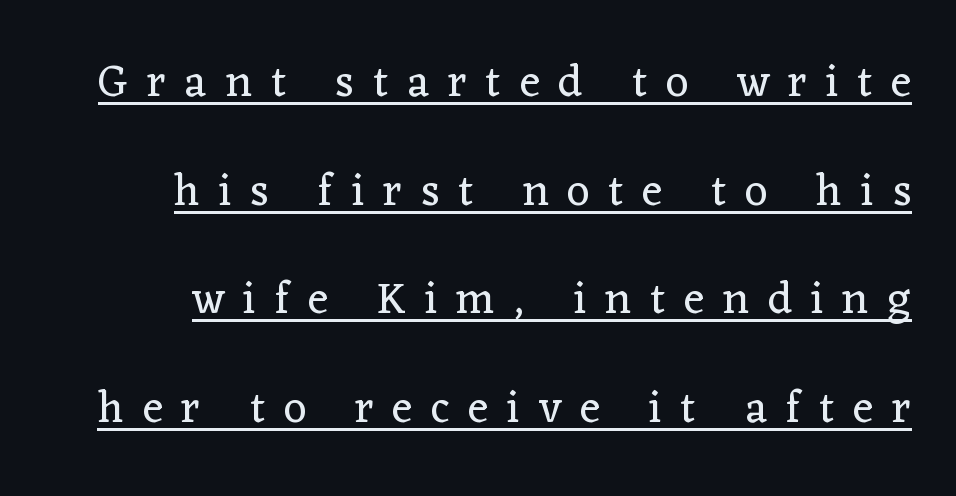
No letter is thick-stroked: the sample isn't bold. Proportional: the letters do not fall into vertical columns. Old-style or modern, the face here clearly has serifs. Emphasis is given by a line drawn under the lettering.
